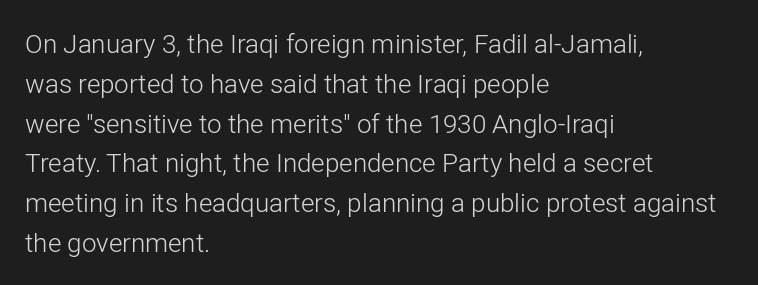
Nobody touched the tracking dial on this one. Line starts are locked; line ends wander. The block of text has a typical density, with ordinary space between rows. The glyphs are unaccompanied by any horizontal stroke below them. Notice how the stems are strictly vertical — no italics here. These glyphs show unthickened strokes, regular width or finer.
